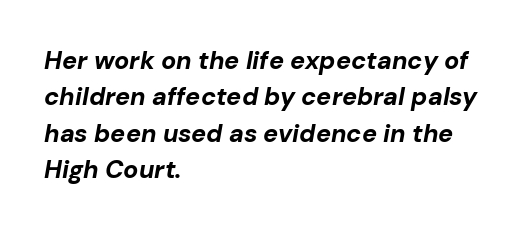
The image shows 25 px bold type, italic (leaning right); set left-aligned, normal line spacing (1.46x), normal letter spacing, not underlined.
